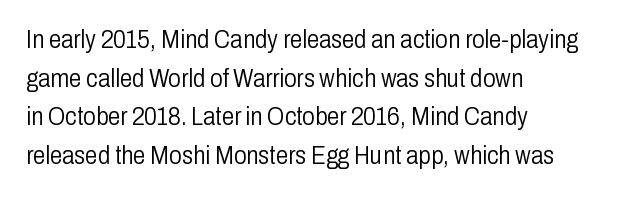
The image shows 25 px text type, upright; set left-aligned, normal line spacing (1.55x), normal letter spacing, not underlined.
